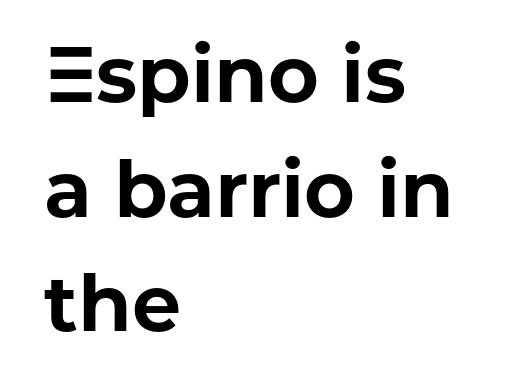
Bare-footed words on every line. Proportional: the letters do not fall into vertical columns. As a designer I'd log this as weight 700, bold. The rows are spaced the way most documents space them. These lines keep a tight, regular rhythm from letter to letter.
